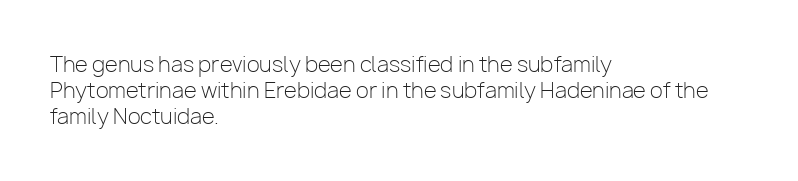
The image shows 21 px text type, upright; set left-aligned, line spacing 1.24x, normal letter spacing, not underlined.
